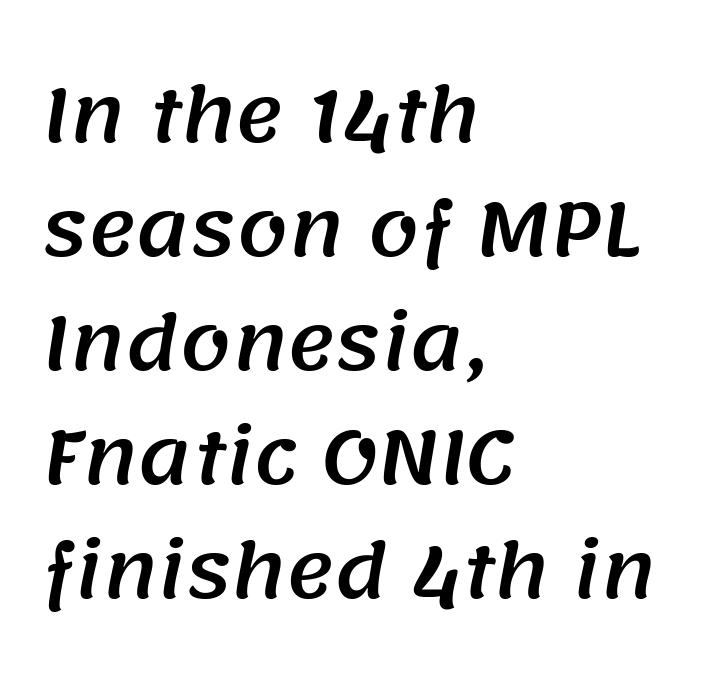
The image shows 73 px sans-serif type; set left-aligned, normal line spacing (1.56x), normal letter spacing, not underlined; medium stroke contrast and a large x-height.
